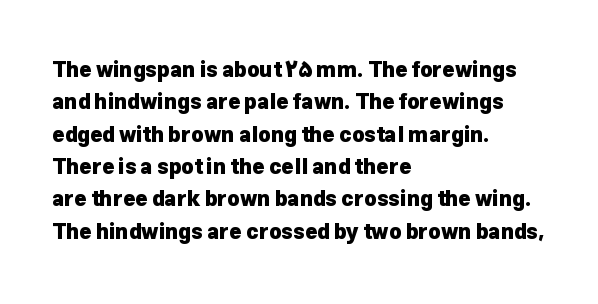
Unlike italic type, these characters show no tilt at all. Line starts are locked; line ends wander. Characters follow at the spacing the type designer built in. On the weight axis this lands at bold, roughly 700. The passage shown is not underscored anywhere.
